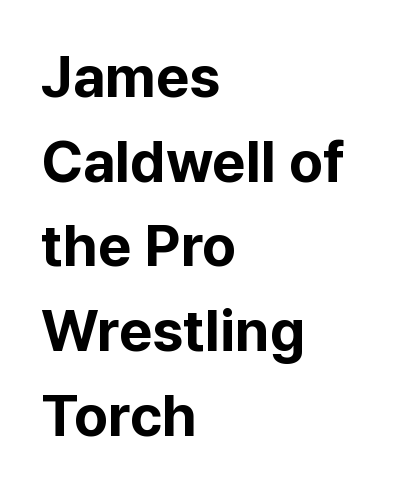
Unmarked baselines from the first word to the last. The line texture is even and compact thanks to regular tracking. In terms of leading, this rendering sits right in the middle. Varying glyph widths throughout — classic text-font behaviour. This is roman type, the default non-slanted kind.
